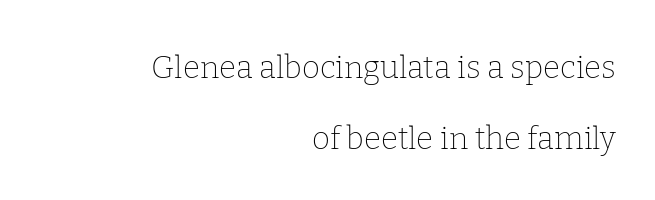
{"serif": "yes", "italic": "no", "bold": "no", "weight": "thin", "width": "normal", "stroke_contrast": "low", "x_height": "medium", "monospaced": "no", "underline": "no", "align": "right", "line_spacing": "loose", "line_spacing_ratio": 2.29, "letter_spacing": "normal", "letter_spacing_em": 0.0, "glyph_px": 31}
